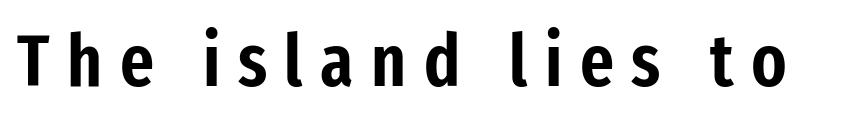
{"serif": "no", "italic": "no", "width": "condensed", "stroke_contrast": "low", "x_height": "medium", "monospaced": "no", "underline": "no", "letter_spacing": "wide", "letter_spacing_em": 0.24, "glyph_px": 73}
